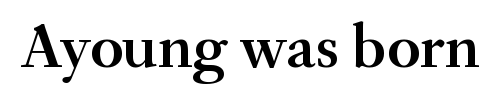
{"serif": "yes", "italic": "no", "bold": "semi", "weight": "semibold", "width": "normal", "stroke_contrast": "medium", "x_height": "small", "monospaced": "no", "underline": "no", "letter_spacing": "normal", "letter_spacing_em": 0.0, "glyph_px": 64}
